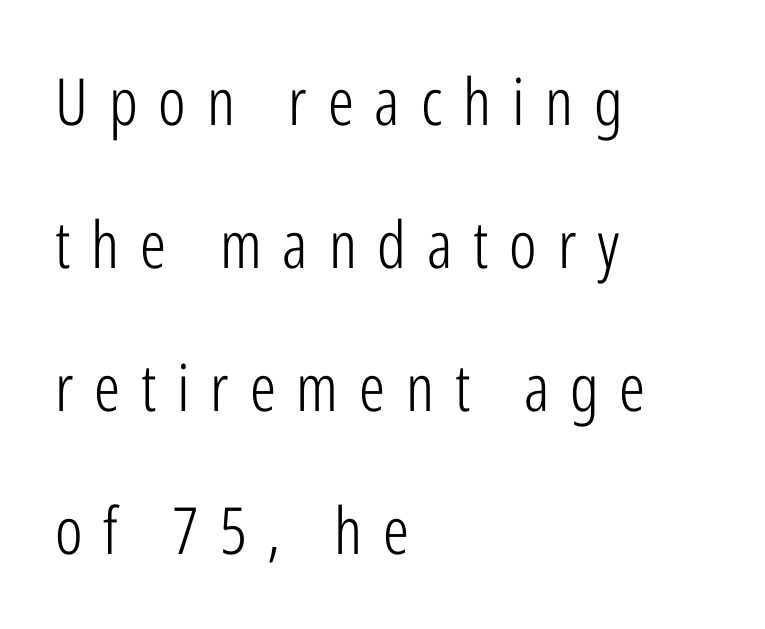
The image shows 65 px light, condensed sans-serif type, upright; set left-aligned, loose line spacing (2.2x), unusually wide letter spacing (+0.32 em), not underlined; low stroke contrast and a medium x-height.
